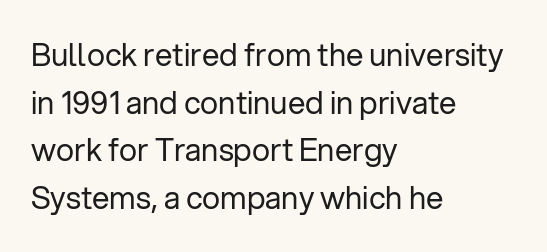
Q: Is the text bold? A: No.
Q: Is the text italic (slanted)? A: No, it is upright.
Q: Is the typeface a serif or a sans-serif typeface? A: Sans-serif.
Q: Is the text underlined? A: No.
Q: How is the paragraph aligned? A: Left-aligned.
Q: Is the spacing between letters normal or unusually wide? A: Normal.
Q: Is the spacing between lines tight, normal or loose? A: Normal.
Q: Width (condensed, normal, or wide)? A: Normal.
Q: Stroke contrast? A: Low.
Q: x-height? A: Medium.
Q: Monospaced? A: No.
